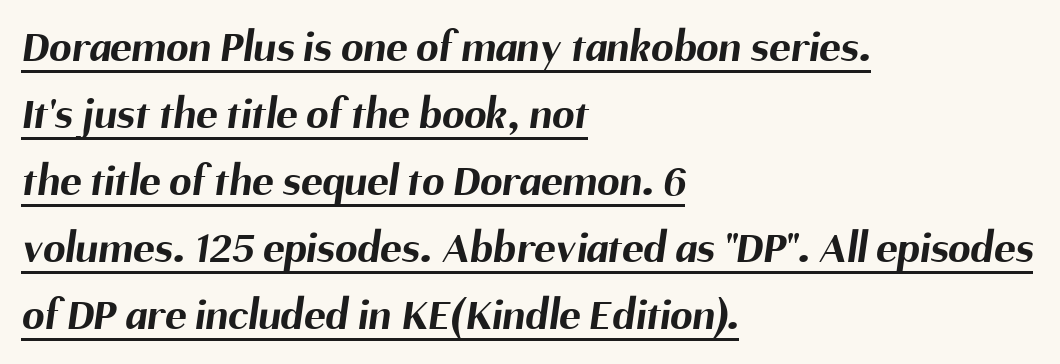
Compared with a centered layout, this one pins lines to the left instead. In terms of leading, this rendering sits right in the middle. The rendering uses the underline text-decoration. This rendering leaves character spacing at its baseline value. This sample has the flowing, uneven cadence of proportional lettering. Look at the bottom of the vertical strokes: they stop flat, with no serifs.
